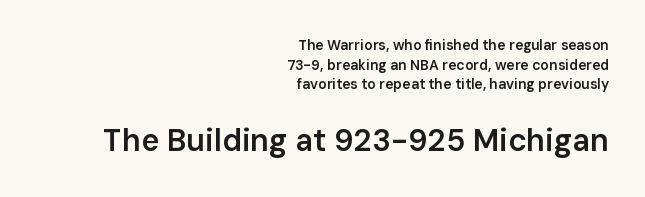
The image shows 31 px semibold sans-serif type, upright; set right-aligned, normal line spacing (1.4x), normal letter spacing, not underlined; the second (bottom) block is 2.21x larger; low stroke contrast and a medium x-height.
